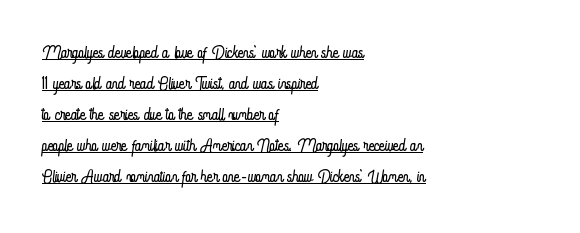
Left-aligned paragraph, ragged on the right. A typesetter would call this leading conventional body-copy spacing. There is no visible air inserted between adjacent glyphs. Stems here are at most as thick as an everyday book face.
